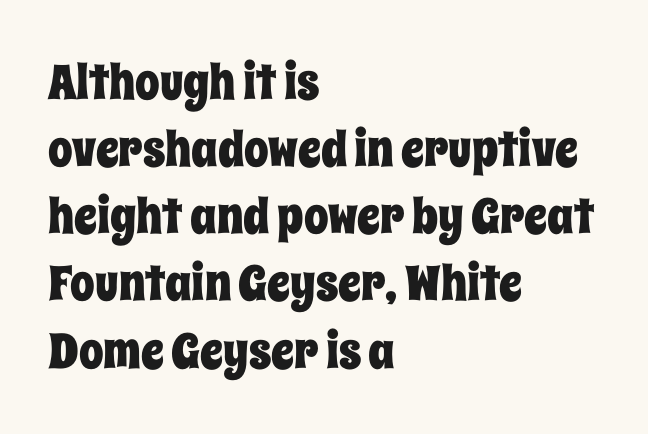
Q: Is the text italic (slanted)? A: No, it is upright.
Q: Is the text underlined? A: No.
Q: How is the paragraph aligned? A: Left-aligned.
Q: Is the spacing between letters normal or unusually wide? A: Normal.
Q: Is the spacing between lines tight, normal or loose? A: Normal.
Q: Width (condensed, normal, or wide)? A: Condensed.
Q: Stroke contrast? A: Low.
Q: x-height? A: Large.
Q: Monospaced? A: No.
